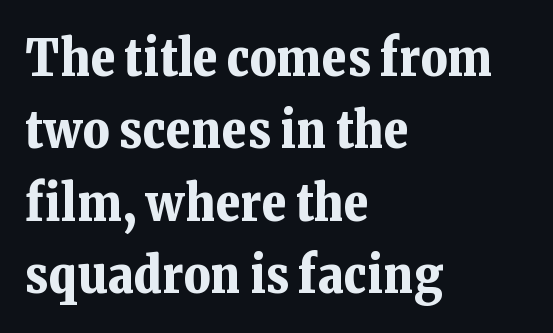
This is heavy type, rendered in bold. Descender tails drop into unmarked territory. In terms of letterform style, serifs are clearly present. Nobody touched the tracking dial on this one. No italicization has been applied; the sample stays upright.
